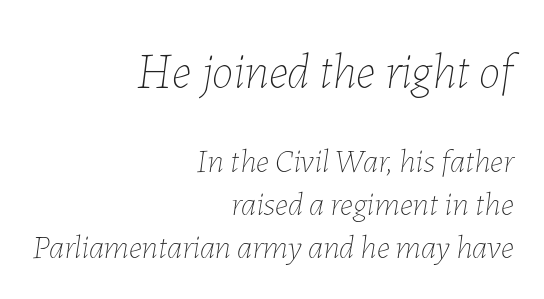
Which of the two is more prominent by size? The first, at the top. Students, note that the glyphs here touch the page at normal intervals. Posture: slanted. Words float on clear page, feet unadorned.
